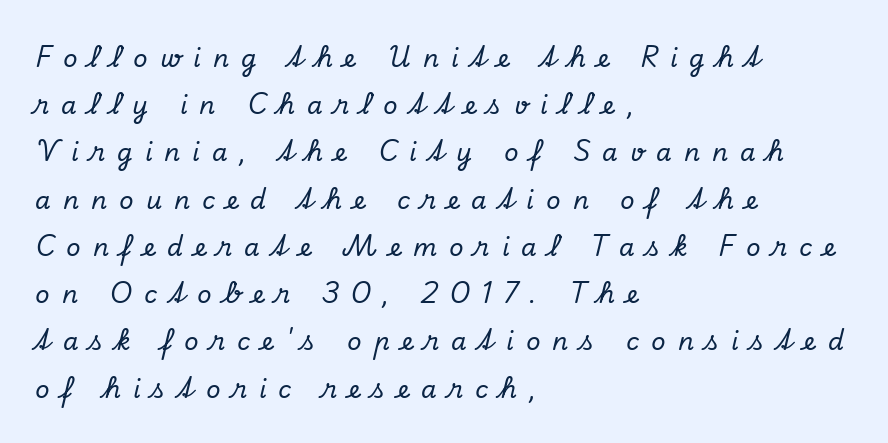
The typesetter chose a ragged-right arrangement here. Every character sits at an angle, as italics do. Letters rest on an invisible, unmarked baseline. A typesetter would call this heavily tracked-out type.
